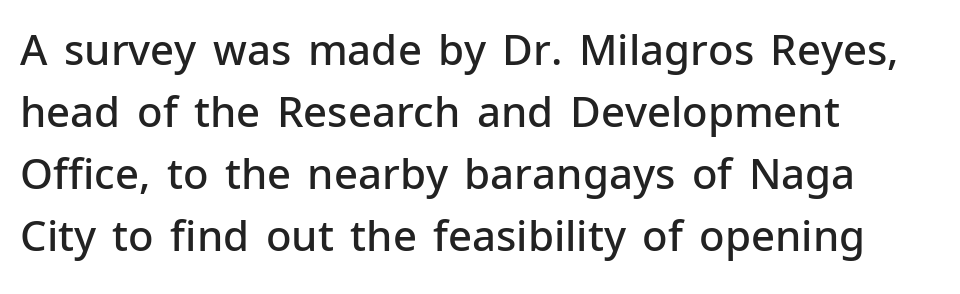
{"serif": "no", "italic": "no", "bold": "semi", "weight": "semibold", "width": "normal", "stroke_contrast": "low", "x_height": "medium", "monospaced": "no", "underline": "no", "align": "left", "line_spacing": "normal", "line_spacing_ratio": 1.48, "letter_spacing": "normal", "letter_spacing_em": 0.0, "glyph_px": 42}
